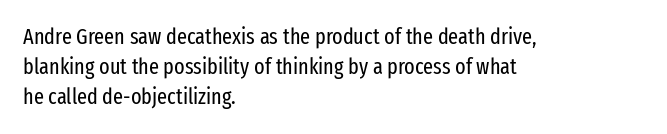
Q: Is the text bold? A: No.
Q: Is the text italic (slanted)? A: No, it is upright.
Q: Is the text underlined? A: No.
Q: How is the paragraph aligned? A: Left-aligned.
Q: Is the spacing between letters normal or unusually wide? A: Normal.
Q: Is the spacing between lines tight, normal or loose? A: Normal.
